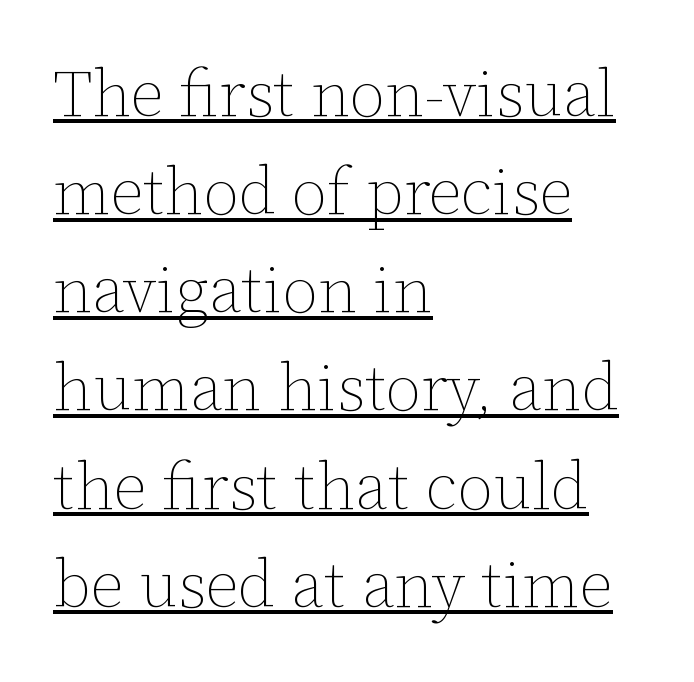
Q: Is the text bold? A: No.
Q: Is the text italic (slanted)? A: No, it is upright.
Q: Is the text underlined? A: Yes.
Q: How is the paragraph aligned? A: Left-aligned.
Q: Is the spacing between letters normal or unusually wide? A: Normal.
Q: Is the spacing between lines tight, normal or loose? A: Normal.
Q: Width (condensed, normal, or wide)? A: Normal.
Q: Stroke contrast? A: Low.
Q: x-height? A: Medium.
Q: Monospaced? A: No.
